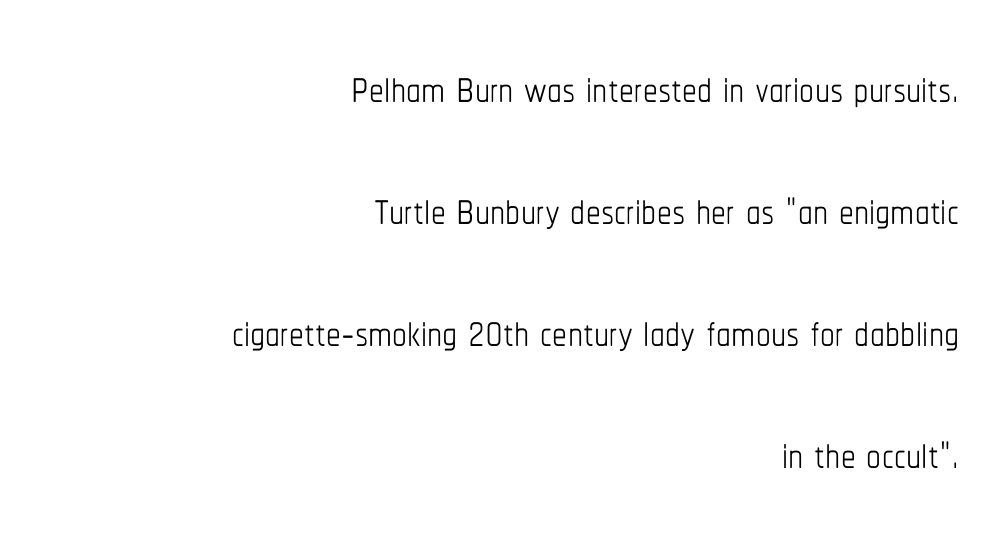
{"italic": "no", "bold": "no", "weight": "thin", "width": "condensed", "stroke_contrast": "low", "x_height": "medium", "monospaced": "no", "underline": "no", "align": "right", "line_spacing": "loose", "line_spacing_ratio": 2.07, "letter_spacing": "normal", "letter_spacing_em": 0.0, "glyph_px": 59}
